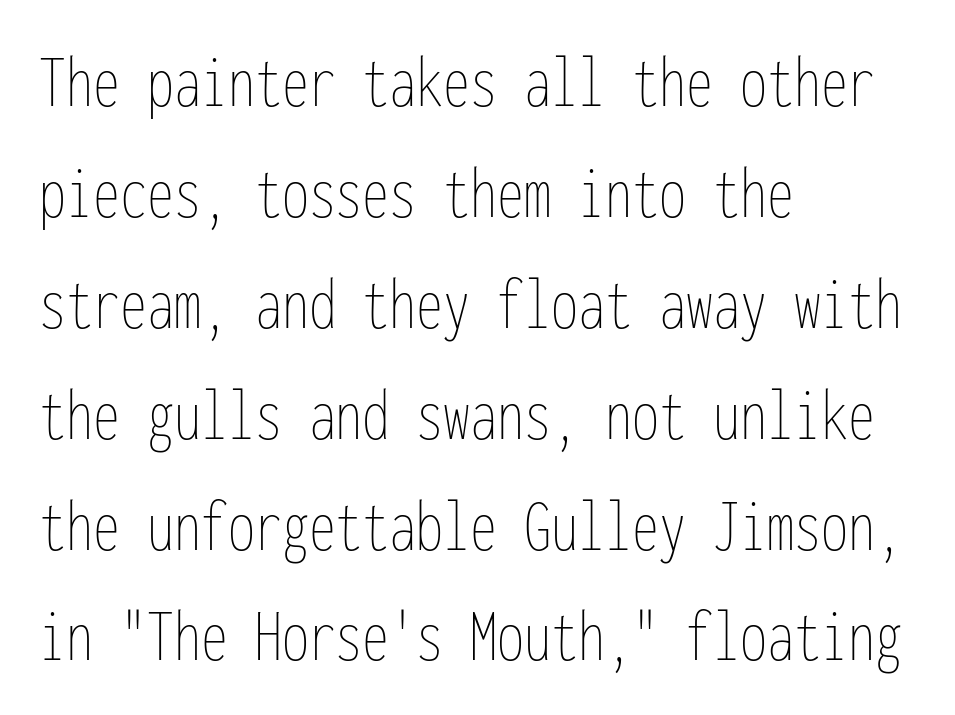
The image shows 77 px thin, condensed type, upright, monospaced; set left-aligned, normal line spacing (1.44x), normal letter spacing, not underlined; low stroke contrast and a medium x-height.
